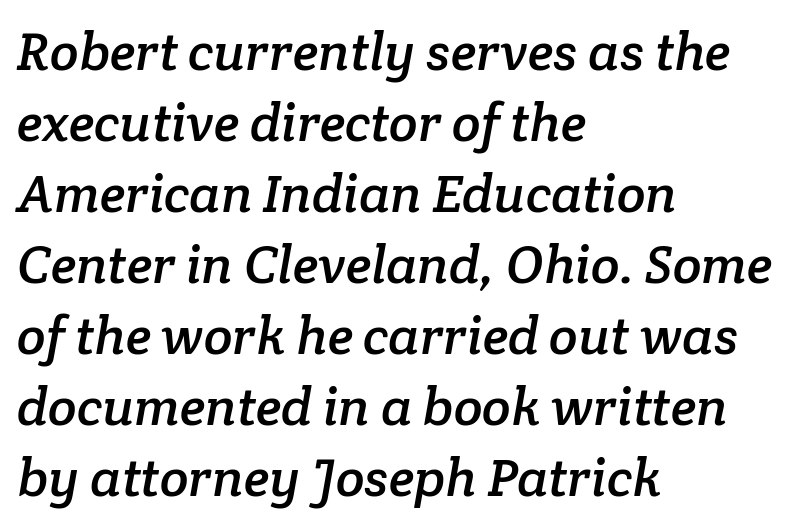
{"serif": "yes", "width": "normal", "stroke_contrast": "low", "x_height": "medium", "monospaced": "no", "underline": "no", "align": "left", "line_spacing": "normal", "line_spacing_ratio": 1.34, "letter_spacing": "normal", "letter_spacing_em": 0.0, "glyph_px": 53}
